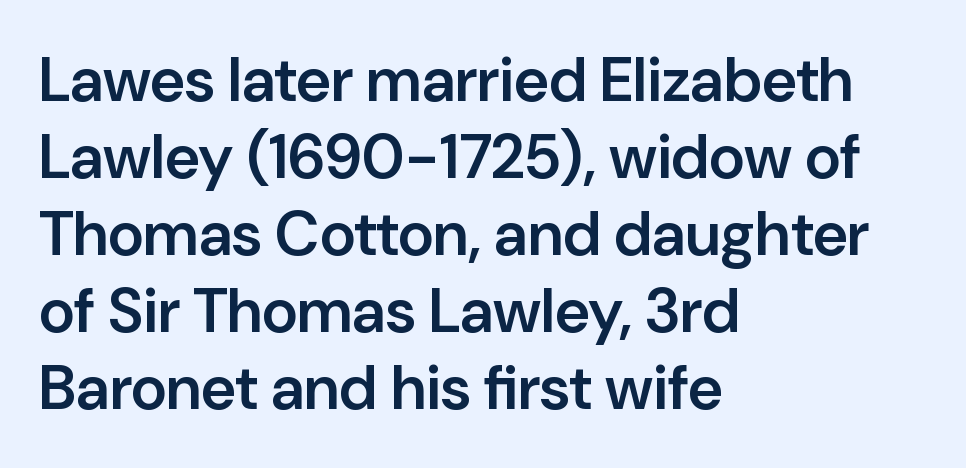
{"serif": "no", "italic": "no", "bold": "semi", "weight": "semibold", "width": "normal", "stroke_contrast": "low", "x_height": "medium", "monospaced": "no", "underline": "no", "align": "left", "line_spacing_ratio": 1.24, "letter_spacing": "normal", "letter_spacing_em": 0.0, "glyph_px": 62}
